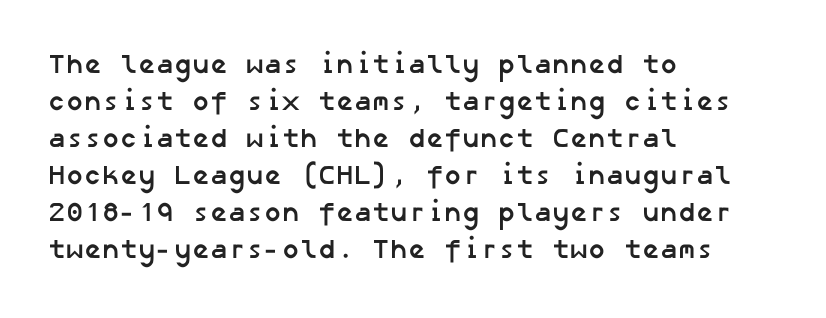
{"bold": "yes", "underline": "no", "align": "left", "line_spacing": "normal", "line_spacing_ratio": 1.37, "letter_spacing": "normal", "letter_spacing_em": 0.0, "glyph_px": 27}
